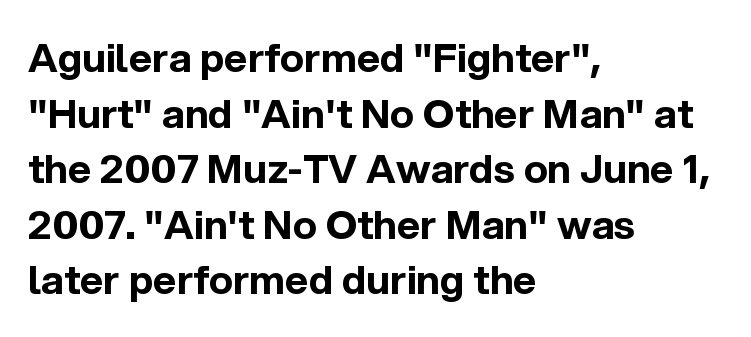
{"serif": "no", "italic": "no", "bold": "yes", "weight": "bold", "width": "normal", "x_height": "medium", "monospaced": "no", "underline": "no", "align": "left", "line_spacing": "normal", "line_spacing_ratio": 1.39, "letter_spacing": "normal", "letter_spacing_em": 0.0, "glyph_px": 40}
